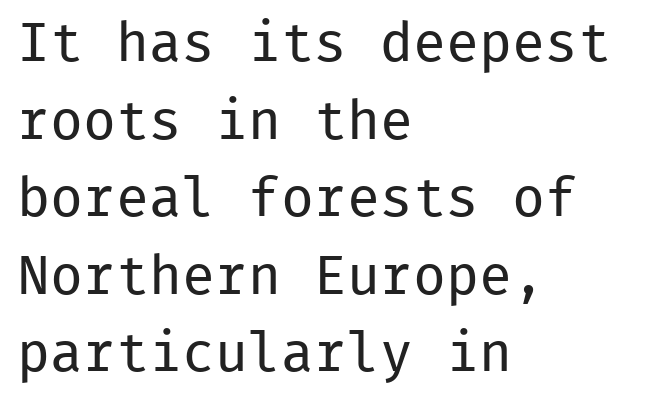
Unmarked baselines from the first word to the last. Caption: face not bold, strokes unweighted. This block has exactly the height ordinary leading produces. What stands out about the letter spacing? Nothing — it is the standard amount. Posture: upright roman.
